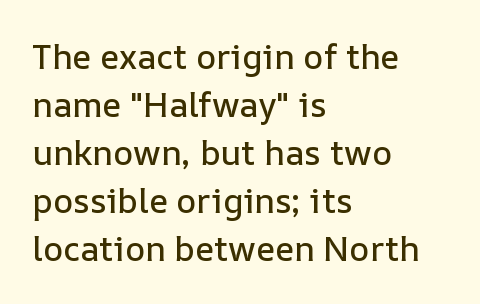
The passage shown has conventional tracking throughout. The space beneath each line is pristine and unruled. Varying glyph widths throughout — classic text-font behaviour. Reading down the column, the eye jumps a familiar distance to each next line.
